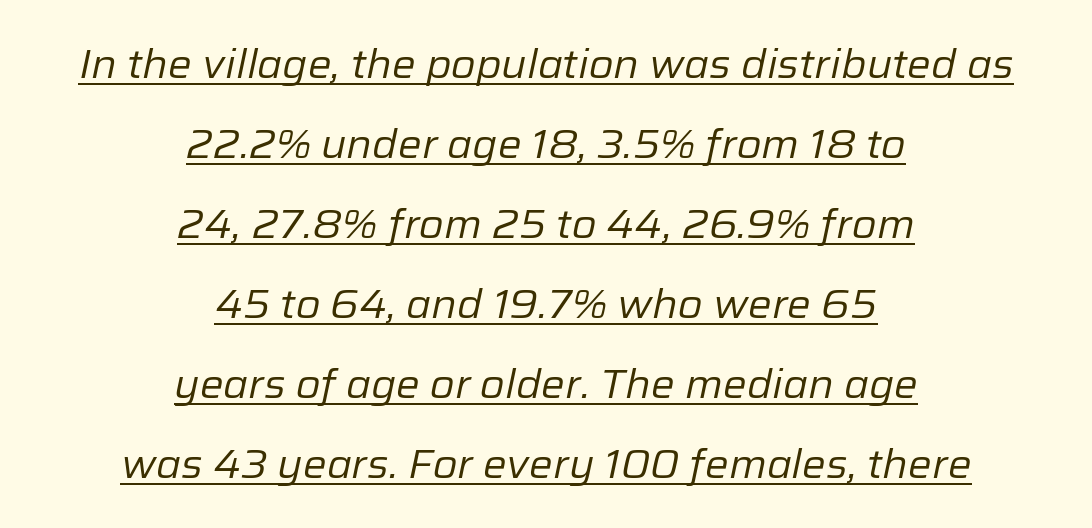
The image shows 40 px regular-weight type, italic (leaning right); set centered, loose line spacing (2.0x), normal letter spacing, underlined; low stroke contrast and a medium x-height.
